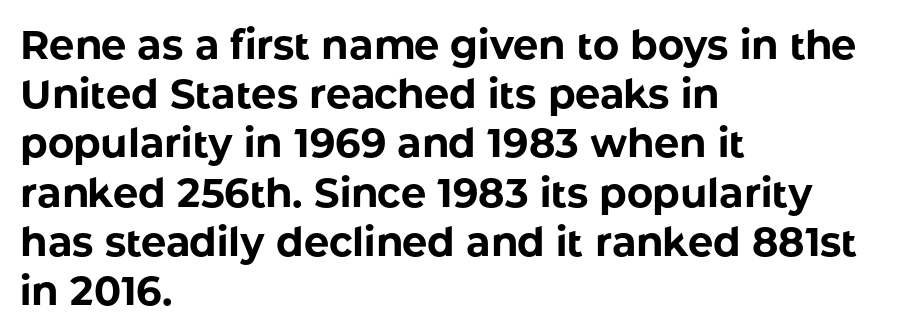
{"serif": "no", "italic": "no", "bold": "yes", "weight": "bold", "width": "normal", "stroke_contrast": "low", "x_height": "medium", "monospaced": "no", "underline": "no", "align": "left", "line_spacing_ratio": 1.23, "letter_spacing": "normal", "letter_spacing_em": 0.0, "glyph_px": 40}
